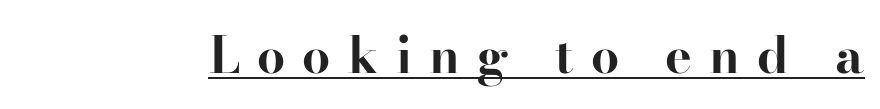
Q: Is the text bold? A: Yes.
Q: Is the text italic (slanted)? A: No, it is upright.
Q: Is the typeface a serif or a sans-serif typeface? A: Serif.
Q: Is the text underlined? A: Yes.
Q: Is the spacing between letters normal or unusually wide? A: Unusually wide.
Q: Width (condensed, normal, or wide)? A: Normal.
Q: Stroke contrast? A: High.
Q: x-height? A: Small.
Q: Monospaced? A: No.
